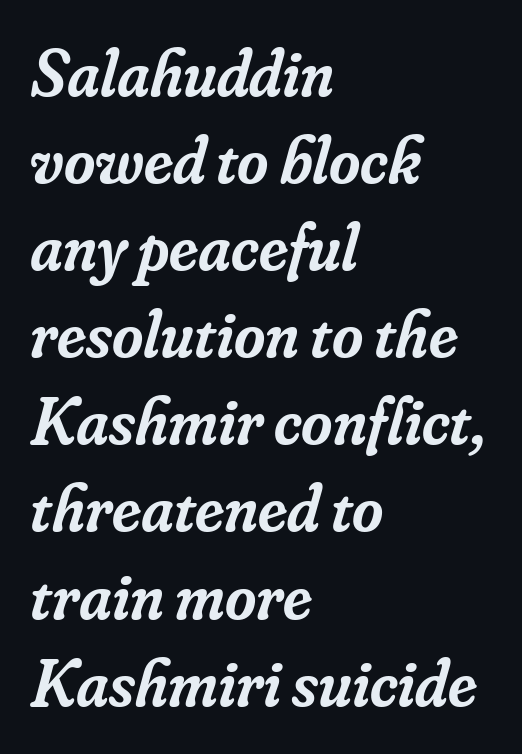
Q: Is the text bold? A: Semi-bold.
Q: Is the text italic (slanted)? A: Yes, it leans right by about 16 degrees.
Q: Is the typeface a serif or a sans-serif typeface? A: Serif.
Q: Is the text underlined? A: No.
Q: How is the paragraph aligned? A: Left-aligned.
Q: Is the spacing between letters normal or unusually wide? A: Normal.
Q: Is the spacing between lines tight, normal or loose? A: Normal.
Q: Width (condensed, normal, or wide)? A: Normal.
Q: Stroke contrast? A: Low.
Q: x-height? A: Small.
Q: Monospaced? A: No.
